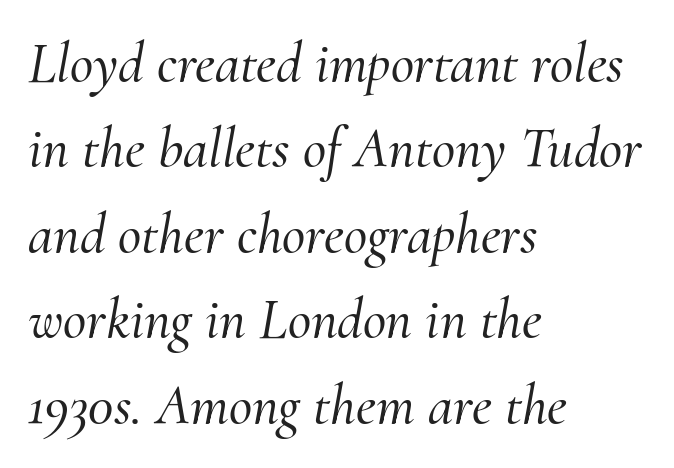
Q: Is the text italic (slanted)? A: Yes, it leans right by about 10 degrees.
Q: Is the typeface a serif or a sans-serif typeface? A: Serif.
Q: Is the text underlined? A: No.
Q: How is the paragraph aligned? A: Left-aligned.
Q: Is the spacing between letters normal or unusually wide? A: Normal.
Q: Is the spacing between lines tight, normal or loose? A: Normal.
Q: Width (condensed, normal, or wide)? A: Normal.
Q: Stroke contrast? A: Medium.
Q: x-height? A: Small.
Q: Monospaced? A: No.
